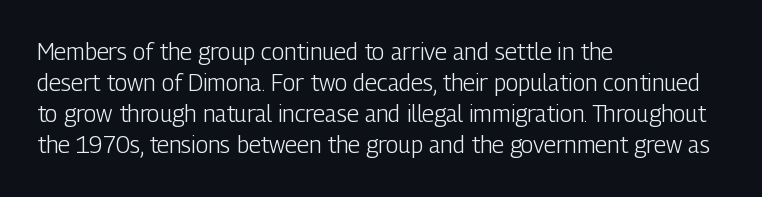
Posture: upright roman. The ragged edge is on the right, which tells us the setting is flush left. Reading down the column, the eye jumps a familiar distance to each next line. The specimen omits any rule beneath the text block's lines. The face looks like a standard text weight, possibly lighter.
